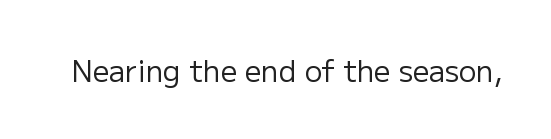
Does the lettering tilt? It doesn't — this is upright. Here the designer chose a conventional face with non-uniform glyph widths. Unmarked baselines from the first word to the last. Look at the tracking — it's just the regular setting, nothing added.
